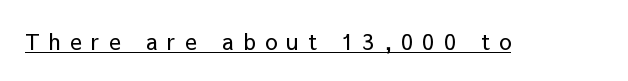
Display-style spreading of the glyphs; the letterfit is very open. The face looks like a standard text weight, possibly lighter. Like a heading marked for emphasis, these lines bear an underscore. Upright lettering throughout.
